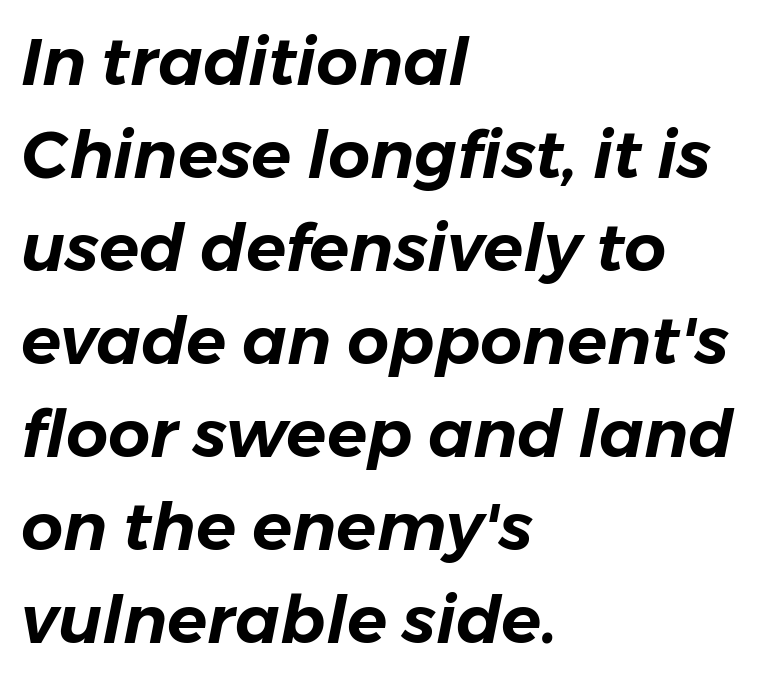
Decoration check: the copy has no underline. Nobody touched the tracking dial on this one. Proportional: the letters do not fall into vertical columns. The rag falls on the right side of this text block. This sample uses an oblique cut, with every glyph tilted off the vertical. Students, observe: this is what conventionally led text looks like.
